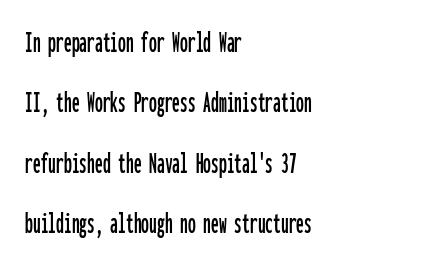
Q: Is the text italic (slanted)? A: No, it is upright.
Q: Is the typeface a serif or a sans-serif typeface? A: Sans-serif.
Q: Is the text underlined? A: No.
Q: How is the paragraph aligned? A: Left-aligned.
Q: Is the spacing between letters normal or unusually wide? A: Normal.
Q: Is the spacing between lines tight, normal or loose? A: Loose.
Q: Width (condensed, normal, or wide)? A: Condensed.
Q: Stroke contrast? A: Low.
Q: x-height? A: Medium.
Q: Monospaced? A: Yes.
